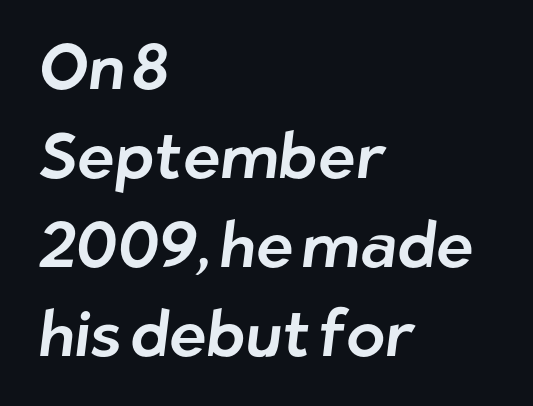
The image shows 64 px sans-serif type; set left-aligned, normal line spacing (1.39x), normal letter spacing, not underlined; low stroke contrast and a medium x-height.
